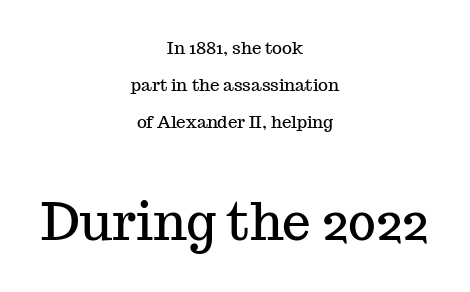
{"serif": "yes", "italic": "no", "width": "normal", "stroke_contrast": "medium", "x_height": "medium", "monospaced": "no", "underline": "no", "align": "center", "line_spacing": "loose", "line_spacing_ratio": 2.19, "letter_spacing": "normal", "letter_spacing_em": 0.0, "larger_block": "second", "size_ratio": 3.0, "glyph_px": 51}
